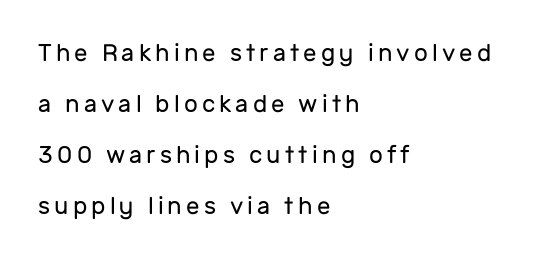
Q: Is the text bold? A: No.
Q: Is the text italic (slanted)? A: No, it is upright.
Q: Is the text underlined? A: No.
Q: How is the paragraph aligned? A: Left-aligned.
Q: Is the spacing between lines tight, normal or loose? A: Loose.
